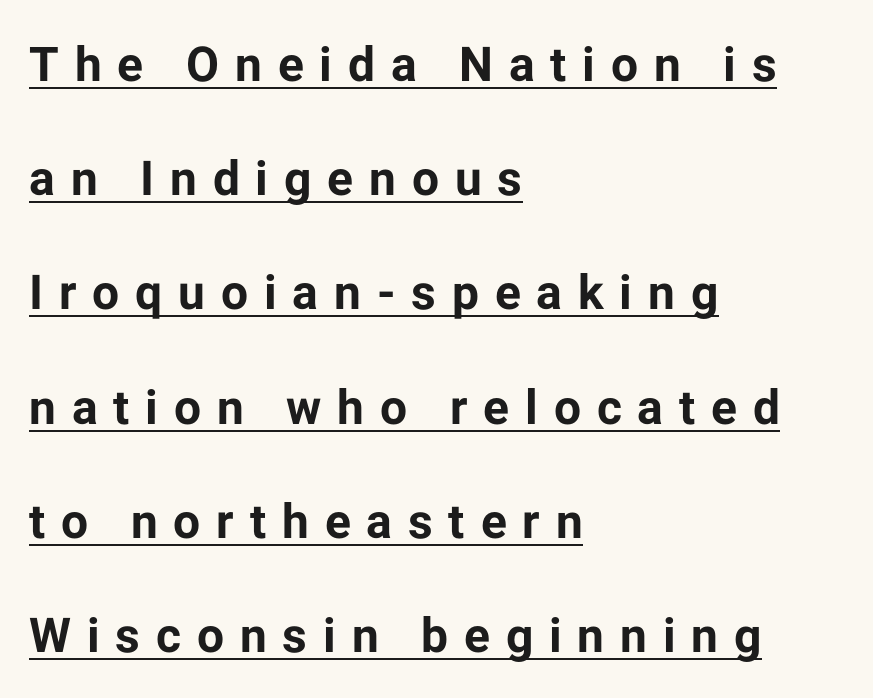
Italic: no, the glyphs are upright roman. Substantial extra tracking has been applied to these lines. Check the space under the baseline: a stroke is drawn there. Is the type bold? Yes — the strokes are clearly thick and heavy. The passage shown stacks its lines with a broad gap.
